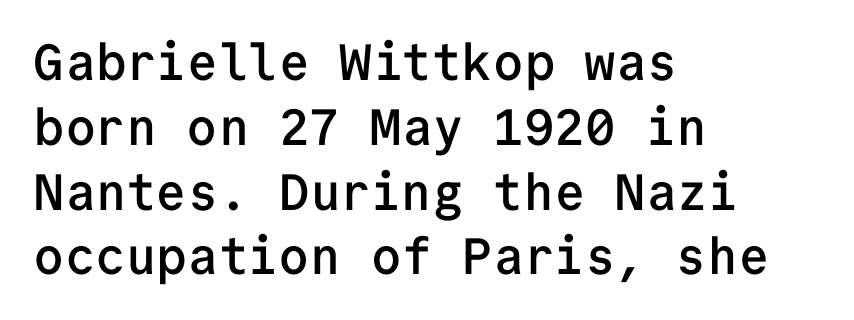
{"serif": "no", "italic": "no", "bold": "semi", "weight": "semibold", "width": "normal", "stroke_contrast": "low", "x_height": "medium", "monospaced": "yes", "underline": "no", "align": "left", "line_spacing": "normal", "line_spacing_ratio": 1.27, "letter_spacing": "normal", "letter_spacing_em": 0.0, "glyph_px": 51}
